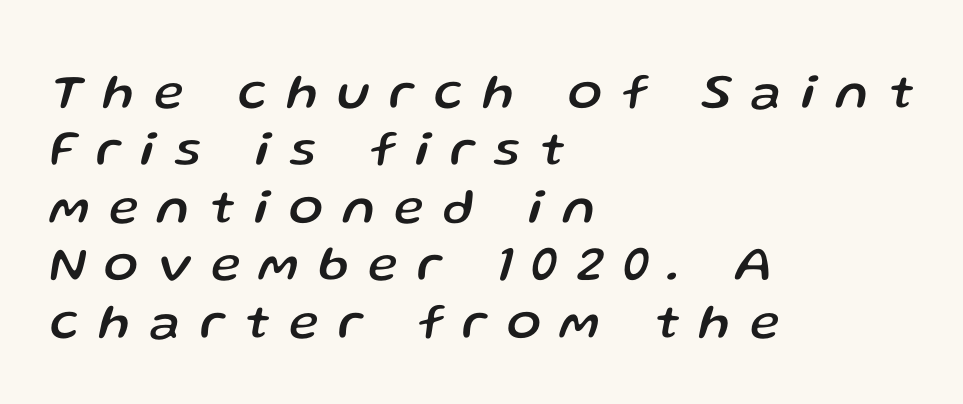
{"italic": "yes", "lean": "right", "slant_degrees": 13, "width": "normal", "stroke_contrast": "low", "x_height": "medium", "monospaced": "no", "underline": "no", "align": "left", "line_spacing": "tight", "line_spacing_ratio": 1.15, "letter_spacing": "wide", "letter_spacing_em": 0.4, "glyph_px": 50}
